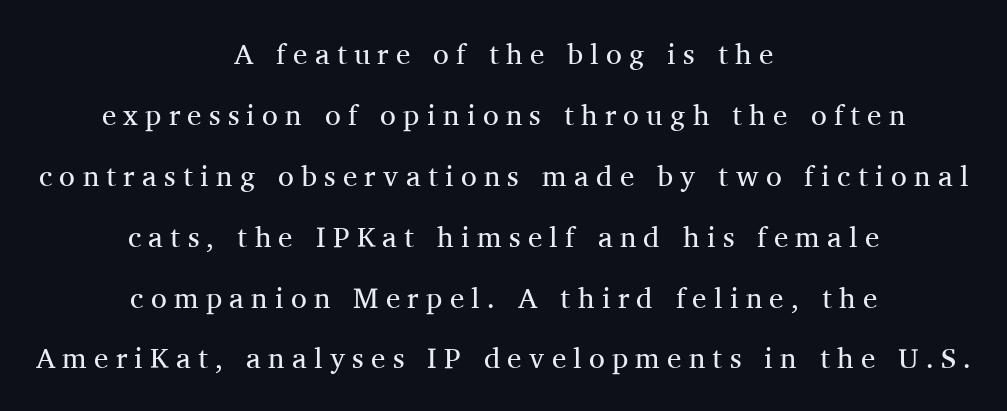
Type without underlining. Look at the bottom of the vertical strokes: they flare into serifs here. Baseline-to-baseline distance is far greater than the letter height. The typeface has the unassuming heft of standard copy or less. The rendering uses natural spacing where letterforms have individual widths.
